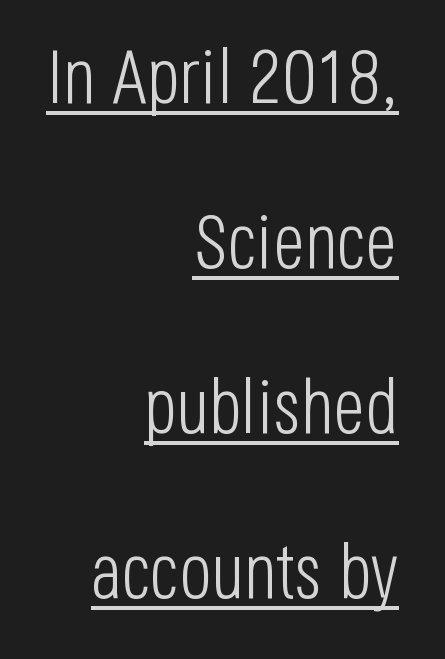
{"serif": "no", "italic": "no", "bold": "no", "weight": "light", "width": "condensed", "stroke_contrast": "low", "x_height": "large", "monospaced": "no", "underline": "yes", "align": "right", "line_spacing": "loose", "line_spacing_ratio": 2.17, "letter_spacing": "normal", "letter_spacing_em": 0.0, "glyph_px": 76}
